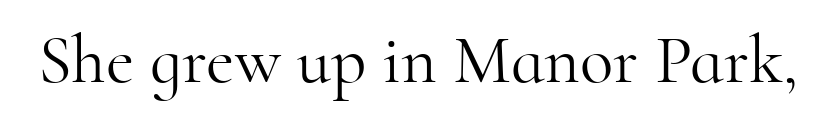
The image shows 69 px light serif type, upright; set normal letter spacing, not underlined; high stroke contrast and a small x-height.
